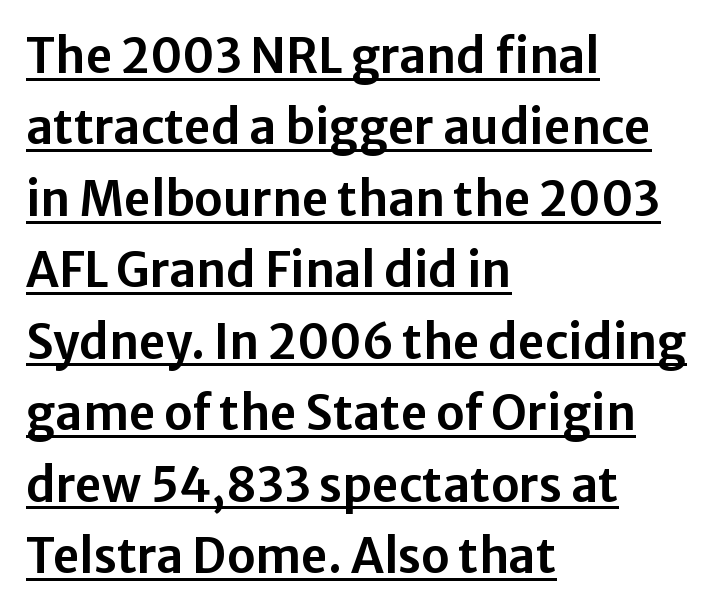
{"serif": "no", "italic": "no", "width": "normal", "stroke_contrast": "low", "x_height": "medium", "monospaced": "no", "underline": "yes", "align": "left", "line_spacing": "normal", "line_spacing_ratio": 1.52, "letter_spacing": "normal", "letter_spacing_em": 0.0, "glyph_px": 47}
